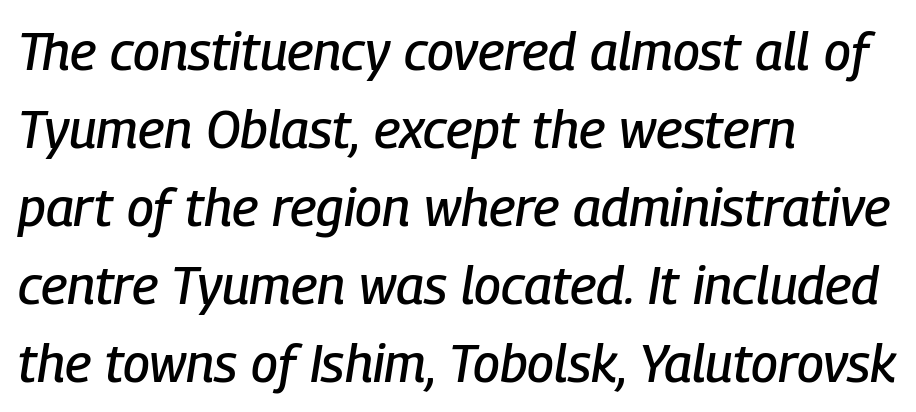
The image shows 53 px condensed type, italic (leaning right); set left-aligned, normal line spacing (1.47x), normal letter spacing, not underlined; low stroke contrast and a medium x-height.
